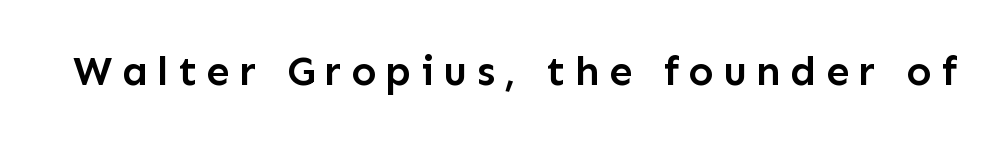
The image shows 42 px semibold sans-serif type, upright; set unusually wide letter spacing (+0.22 em), not underlined; low stroke contrast and a medium x-height.
